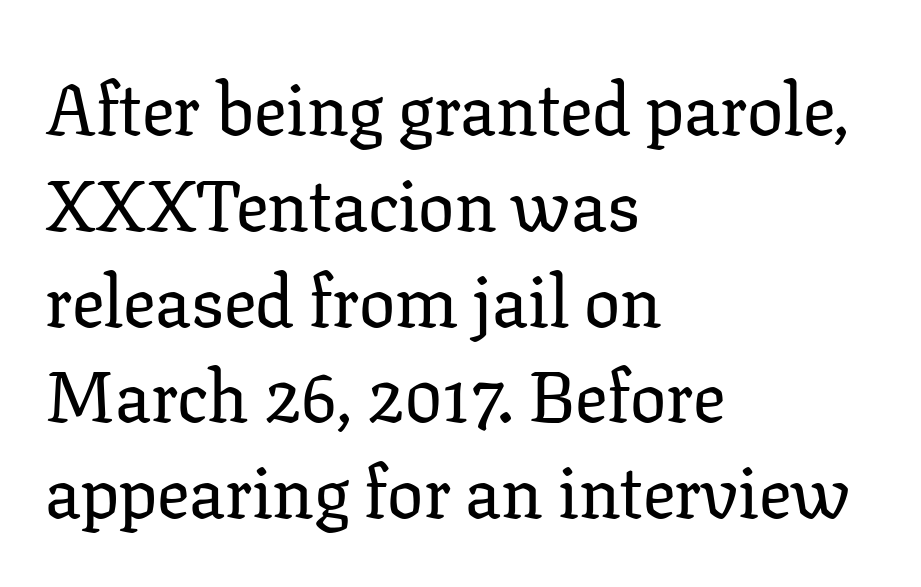
{"serif": "yes", "italic": "no", "width": "normal", "stroke_contrast": "low", "x_height": "medium", "monospaced": "no", "underline": "no", "align": "left", "line_spacing": "normal", "line_spacing_ratio": 1.33, "letter_spacing": "normal", "letter_spacing_em": 0.0, "glyph_px": 72}
